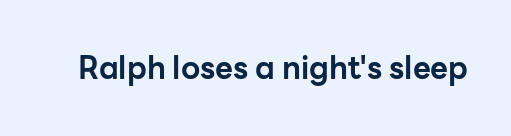
Q: Is the text bold? A: Yes.
Q: Is the text italic (slanted)? A: No, it is upright.
Q: Is the typeface a serif or a sans-serif typeface? A: Sans-serif.
Q: Is the text underlined? A: No.
Q: Is the spacing between letters normal or unusually wide? A: Normal.
Q: Width (condensed, normal, or wide)? A: Normal.
Q: Stroke contrast? A: Low.
Q: x-height? A: Medium.
Q: Monospaced? A: No.
